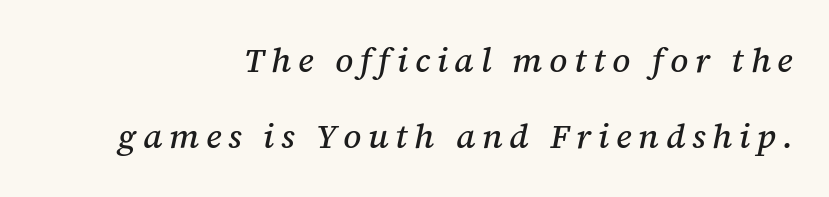
{"serif": "yes", "italic": "yes", "lean": "right", "slant_degrees": 12, "width": "normal", "stroke_contrast": "medium", "x_height": "medium", "monospaced": "no", "underline": "no", "align": "right", "line_spacing": "loose", "line_spacing_ratio": 2.25, "letter_spacing": "wide", "letter_spacing_em": 0.2, "glyph_px": 34}
